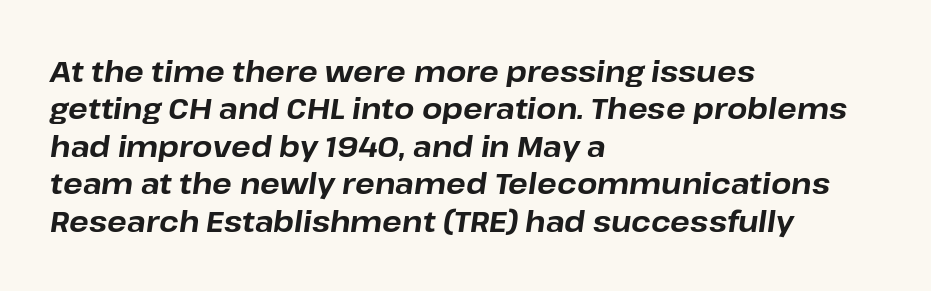
The image shows 29 px bold type, italic (leaning right); set left-aligned, normal line spacing (1.29x), normal letter spacing, not underlined; low stroke contrast and a medium x-height.
